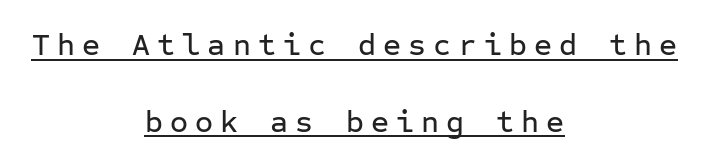
Is this a fixed-width face? Yes — each glyph sits in an identical cell. Tall strokes in this sample are plumb rather than angled. The passage shown stacks its lines with a broad gap. The characters display no serif detailing; their extremities are plain.
